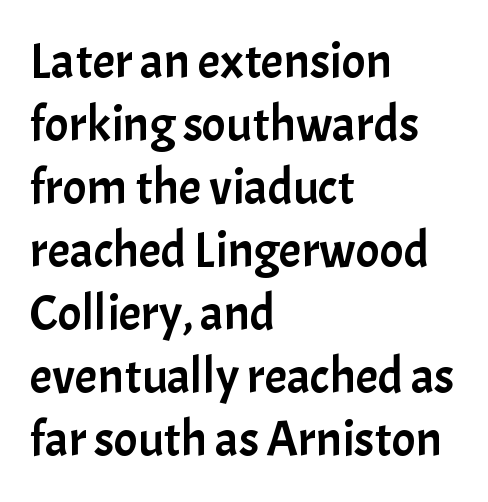
What stands out about the letter spacing? Nothing — it is the standard amount. Words float on clear page, feet unadorned. Think of a printed novel: that variable character pitch is what you see here. What's the leading like? Ordinary, nothing unusual.
